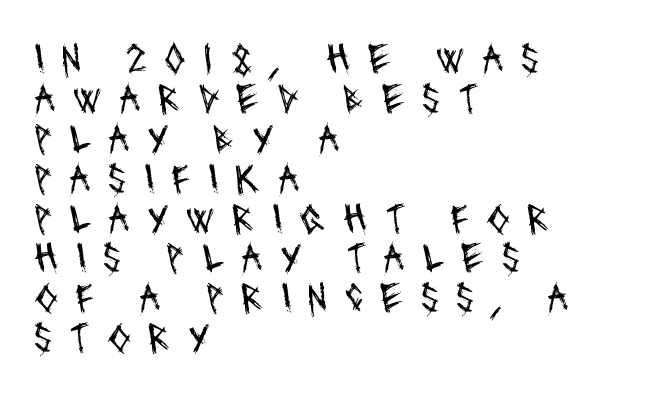
Q: Is the text bold? A: No.
Q: Is the typeface a serif or a sans-serif typeface? A: Sans-serif.
Q: Is the text underlined? A: No.
Q: How is the paragraph aligned? A: Left-aligned.
Q: Is the spacing between letters normal or unusually wide? A: Unusually wide.
Q: Is the spacing between lines tight, normal or loose? A: Tight.
Q: Width (condensed, normal, or wide)? A: Condensed.
Q: Stroke contrast? A: Medium.
Q: x-height? A: Large.
Q: Monospaced? A: No.
